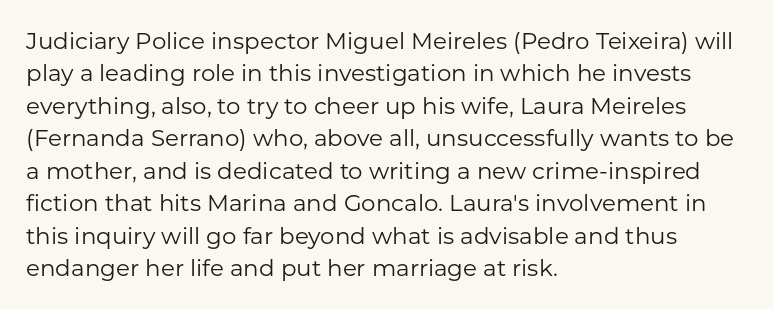
Q: Is the text bold? A: No.
Q: Is the text italic (slanted)? A: No, it is upright.
Q: Is the text underlined? A: No.
Q: How is the paragraph aligned? A: Left-aligned.
Q: Is the spacing between letters normal or unusually wide? A: Normal.
Q: Is the spacing between lines tight, normal or loose? A: Normal.
